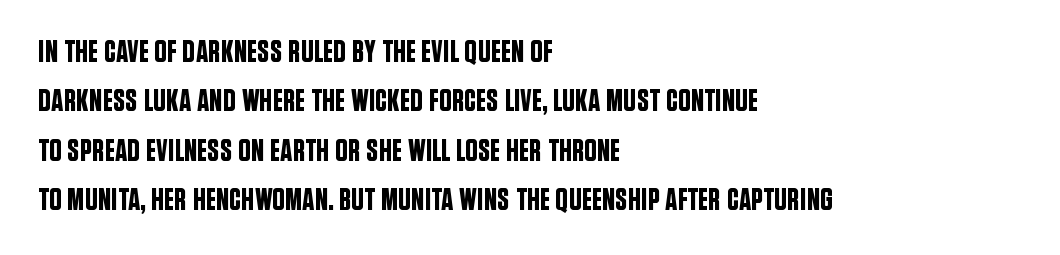
{"serif": "no", "italic": "no", "width": "condensed", "stroke_contrast": "low", "x_height": "large", "monospaced": "no", "underline": "no", "align": "left", "line_spacing": "normal", "line_spacing_ratio": 1.59, "letter_spacing": "normal", "letter_spacing_em": 0.0, "glyph_px": 31}
